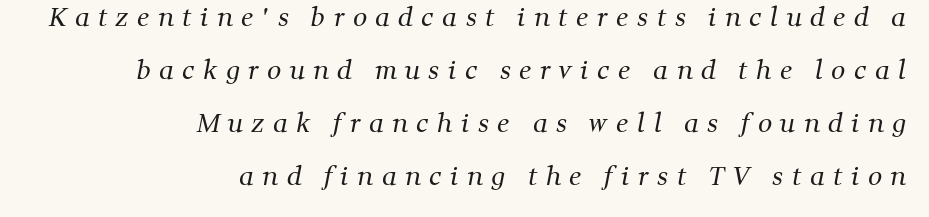
Q: Is the text bold? A: No.
Q: Is the text underlined? A: No.
Q: How is the paragraph aligned? A: Right-aligned.
Q: Is the spacing between letters normal or unusually wide? A: Unusually wide.
Q: Is the spacing between lines tight, normal or loose? A: Loose.
